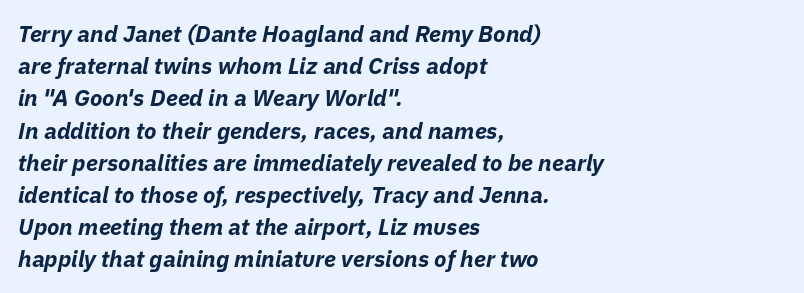
{"italic": "yes", "lean": "right", "slant_degrees": 11, "bold": "yes", "underline": "no", "align": "left", "line_spacing": "normal", "line_spacing_ratio": 1.4, "letter_spacing": "normal", "letter_spacing_em": 0.0, "glyph_px": 23}
